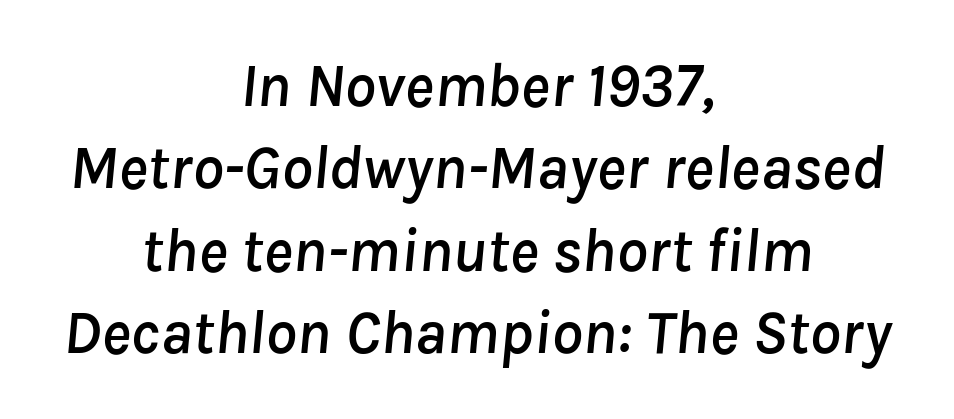
The image shows 62 px text type, italic (leaning right); set centered, normal line spacing (1.33x), normal letter spacing, not underlined; low stroke contrast and a medium x-height.
